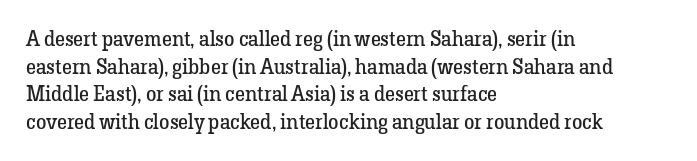
Every stem runs plumb, perpendicular to the baseline. Leftover space on each line is placed entirely after the last word. Check the space under the baseline: it is left empty. This reads as an unemphasized weight, regular at the heaviest. Caption: standard tracking, unaltered.
